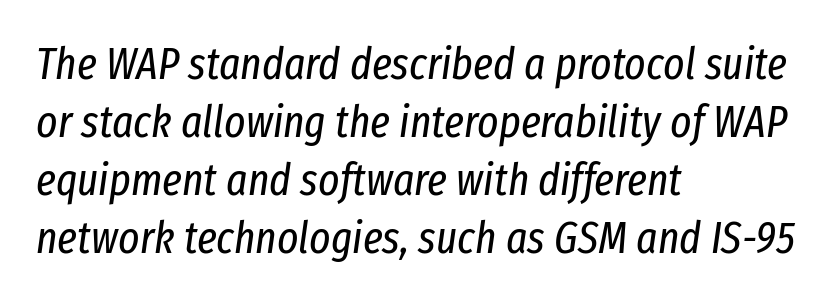
Q: Is the text bold? A: No.
Q: Is the text italic (slanted)? A: Yes, it leans right by about 8 degrees.
Q: Is the text underlined? A: No.
Q: How is the paragraph aligned? A: Left-aligned.
Q: Is the spacing between letters normal or unusually wide? A: Normal.
Q: Is the spacing between lines tight, normal or loose? A: Normal.
Q: Width (condensed, normal, or wide)? A: Condensed.
Q: Stroke contrast? A: Low.
Q: x-height? A: Medium.
Q: Monospaced? A: No.
